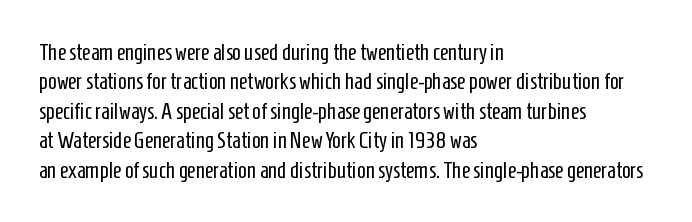
The image shows 23 px text type, upright; set left-aligned, normal line spacing (1.28x), normal letter spacing, not underlined.
